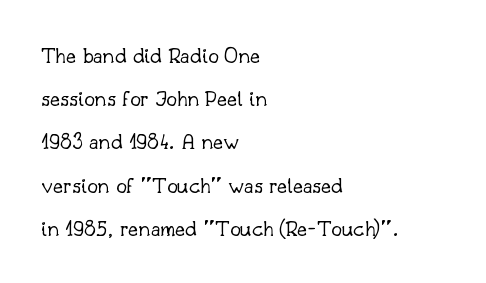
{"italic": "no", "bold": "no", "underline": "no", "align": "left", "line_spacing_ratio": 1.8, "letter_spacing": "normal", "letter_spacing_em": 0.0, "glyph_px": 24}
